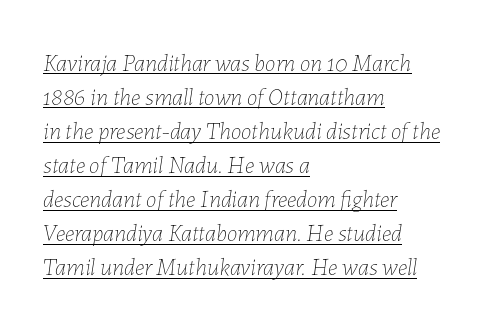
The image shows 24 px text type, italic (leaning right); set left-aligned, normal line spacing (1.42x), normal letter spacing, underlined.
